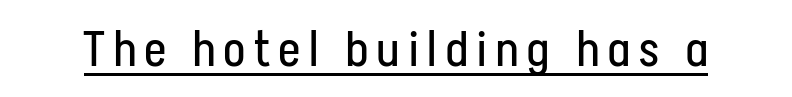
Q: Is the text bold? A: No.
Q: Is the text italic (slanted)? A: No, it is upright.
Q: Is the typeface a serif or a sans-serif typeface? A: Sans-serif.
Q: Is the text underlined? A: Yes.
Q: Width (condensed, normal, or wide)? A: Condensed.
Q: Stroke contrast? A: Low.
Q: x-height? A: Medium.
Q: Monospaced? A: No.
